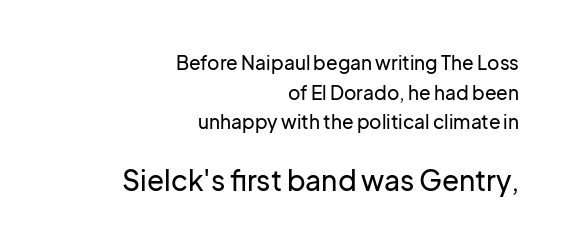
{"serif": "no", "italic": "no", "width": "normal", "stroke_contrast": "low", "x_height": "medium", "monospaced": "no", "underline": "no", "align": "right", "line_spacing": "normal", "line_spacing_ratio": 1.56, "letter_spacing": "normal", "letter_spacing_em": 0.0, "larger_block": "second", "size_ratio": 1.47, "glyph_px": 28}
